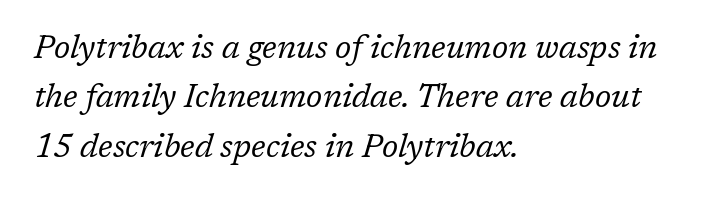
Spacing verdict: proportional, widths tailored to each character. The characters display serif detailing at their extremities. Tracking here is standard; glyphs follow each other at the usual distance. Reading down the column, the eye jumps a familiar distance to each next line.
